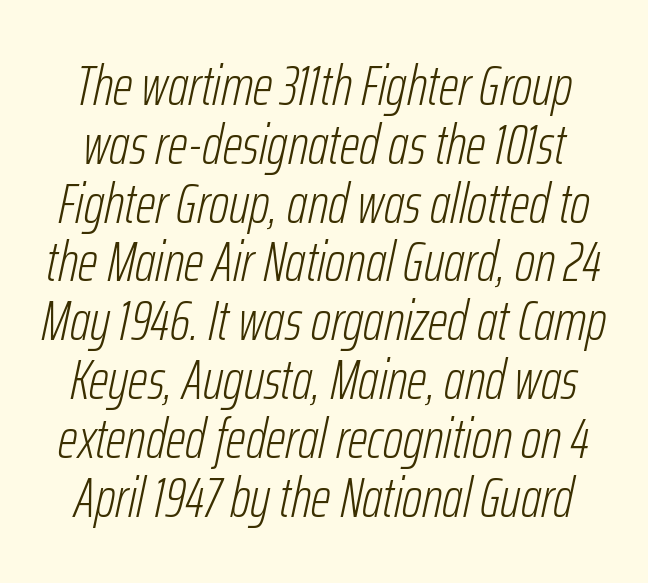
The image shows 56 px light, condensed type, italic (leaning right); set tight line spacing (1.05x), normal letter spacing, not underlined; low stroke contrast and a medium x-height.
